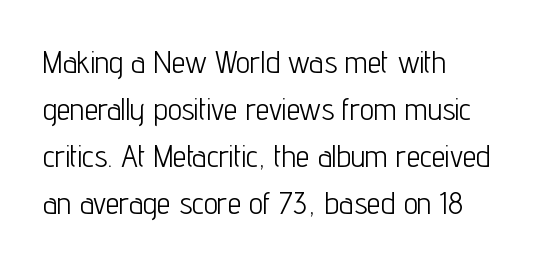
Q: Is the text bold? A: No.
Q: Is the text italic (slanted)? A: No, it is upright.
Q: Is the typeface a serif or a sans-serif typeface? A: Sans-serif.
Q: Is the text underlined? A: No.
Q: How is the paragraph aligned? A: Left-aligned.
Q: Is the spacing between letters normal or unusually wide? A: Normal.
Q: Is the spacing between lines tight, normal or loose? A: Normal.
Q: Width (condensed, normal, or wide)? A: Condensed.
Q: Stroke contrast? A: Low.
Q: x-height? A: Medium.
Q: Monospaced? A: No.
